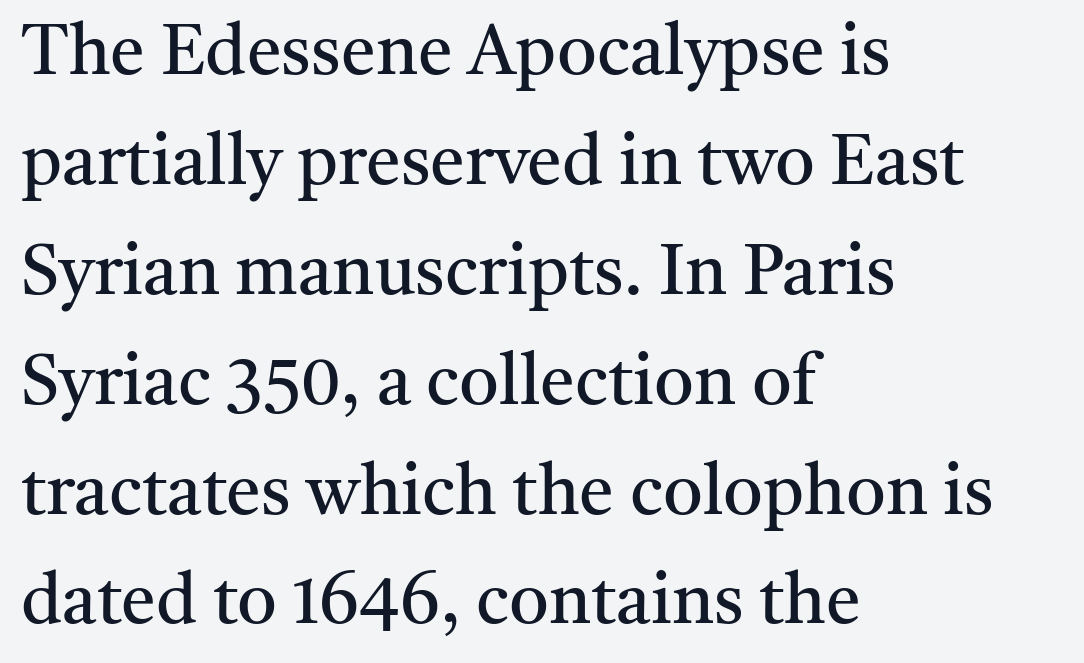
Q: Is the text bold? A: No.
Q: Is the text italic (slanted)? A: No, it is upright.
Q: Is the typeface a serif or a sans-serif typeface? A: Serif.
Q: Is the text underlined? A: No.
Q: How is the paragraph aligned? A: Left-aligned.
Q: Is the spacing between letters normal or unusually wide? A: Normal.
Q: Is the spacing between lines tight, normal or loose? A: Normal.
Q: Width (condensed, normal, or wide)? A: Normal.
Q: Stroke contrast? A: Medium.
Q: x-height? A: Medium.
Q: Monospaced? A: No.
